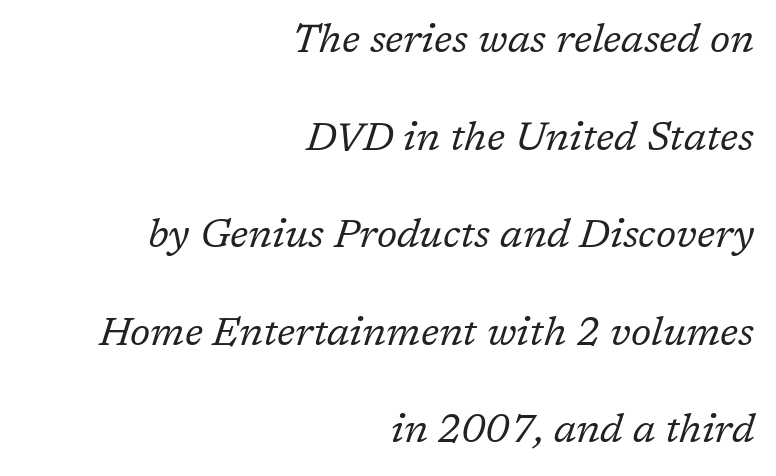
{"serif": "yes", "italic": "yes", "lean": "right", "slant_degrees": 17, "bold": "no", "weight": "regular", "width": "normal", "stroke_contrast": "low", "x_height": "medium", "monospaced": "no", "underline": "no", "align": "right", "line_spacing": "loose", "line_spacing_ratio": 2.44, "letter_spacing": "normal", "letter_spacing_em": 0.0, "glyph_px": 40}
